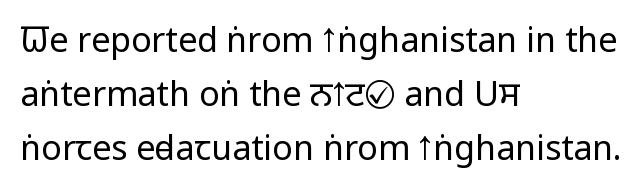
The face looks like a standard text weight, possibly lighter. The glyphs are unaccompanied by any horizontal stroke below them. The passage shown stacks its lines at a standard gap. You could not count columns in this text — the font is proportionally spaced.
